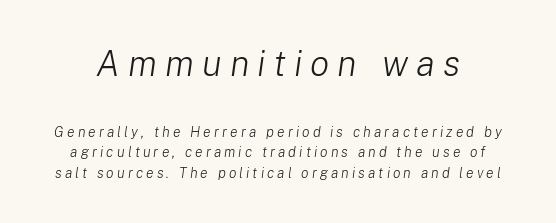
{"italic": "yes", "lean": "right", "slant_degrees": 8, "bold": "no", "weight": "light", "width": "normal", "stroke_contrast": "low", "x_height": "medium", "monospaced": "no", "underline": "no", "line_spacing": "normal", "line_spacing_ratio": 1.47, "letter_spacing": "wide", "letter_spacing_em": 0.22, "larger_block": "first", "size_ratio": 2.57, "glyph_px": 36}
